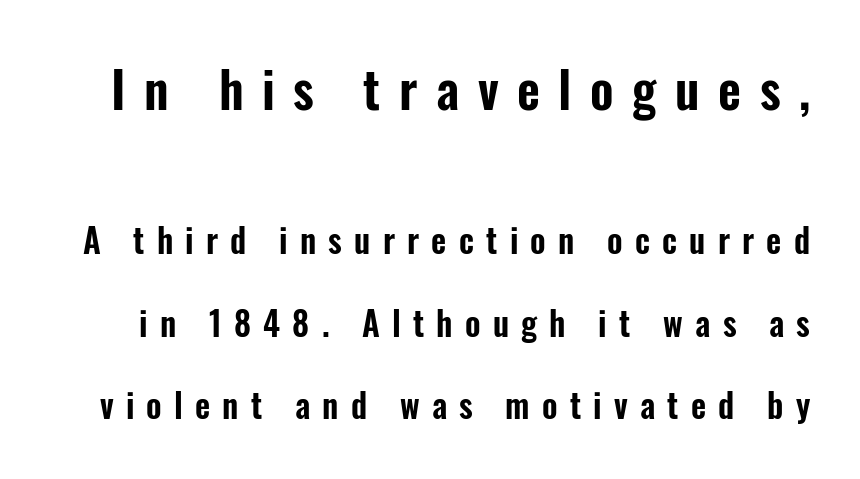
{"serif": "no", "italic": "no", "width": "condensed", "stroke_contrast": "low", "x_height": "medium", "monospaced": "no", "underline": "no", "line_spacing": "loose", "line_spacing_ratio": 2.49, "letter_spacing": "wide", "letter_spacing_em": 0.37, "larger_block": "first", "size_ratio": 1.52, "glyph_px": 50}
